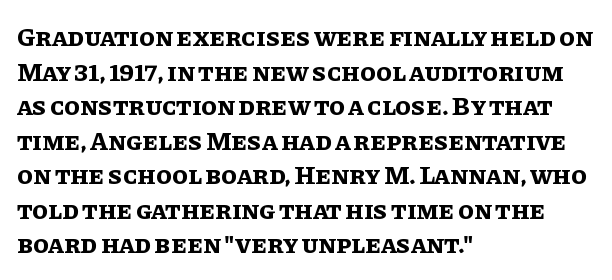
Q: Is the text bold? A: Yes.
Q: Is the text italic (slanted)? A: No, it is upright.
Q: Is the text underlined? A: No.
Q: How is the paragraph aligned? A: Left-aligned.
Q: Is the spacing between letters normal or unusually wide? A: Normal.
Q: Is the spacing between lines tight, normal or loose? A: Normal.
